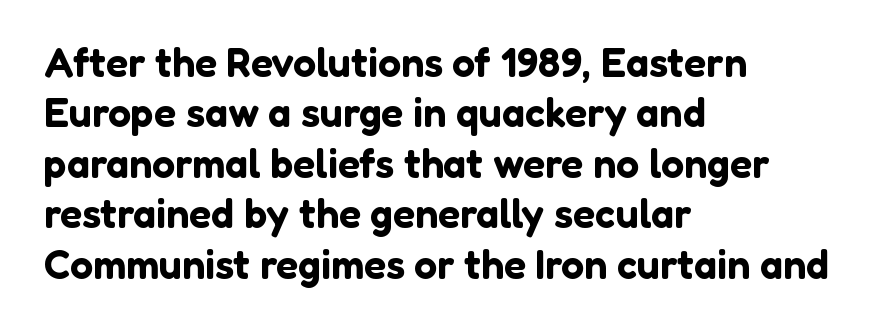
What stands out about the letter spacing? Nothing — it is the standard amount. Every stem runs plumb, perpendicular to the baseline. Do the characters align in a grid? No, the font is proportional. Font category for this specimen: sans-serif. Decoration check: the copy has no underline.
